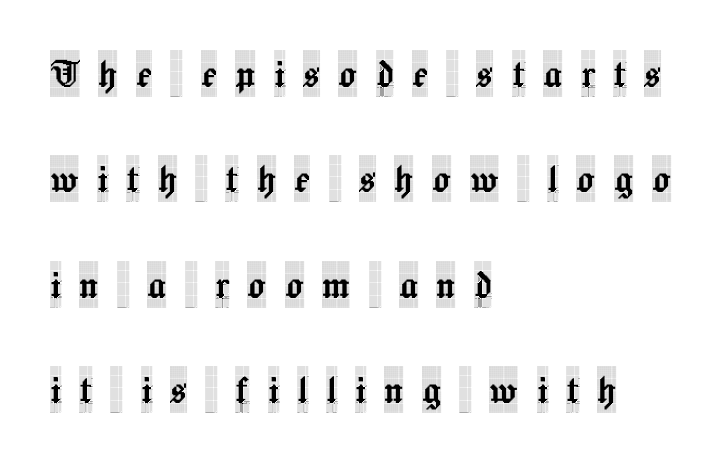
Unlike italic type, these characters show no tilt at all. Look at the tracking — it's clearly loosened, letters drifting apart. The lines are quadded left. In terms of letterform style, serifs are clearly present. Notice the wide empty band between every row — that's loose leading. The specimen omits any rule beneath the text block's lines.
